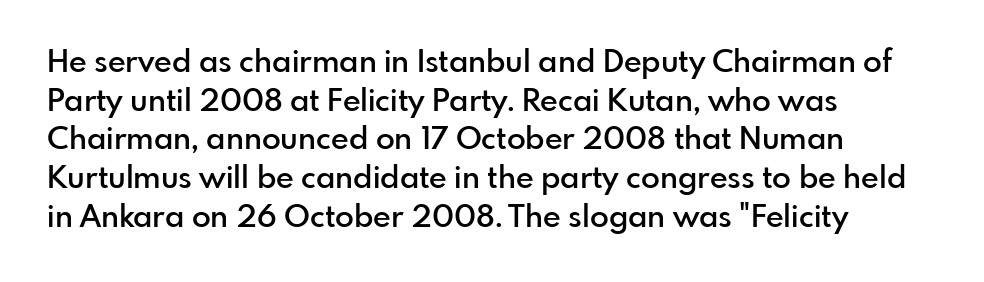
The image shows 31 px semibold sans-serif type, upright; set left-aligned, normal line spacing (1.25x), normal letter spacing, not underlined; low stroke contrast and a small x-height.
